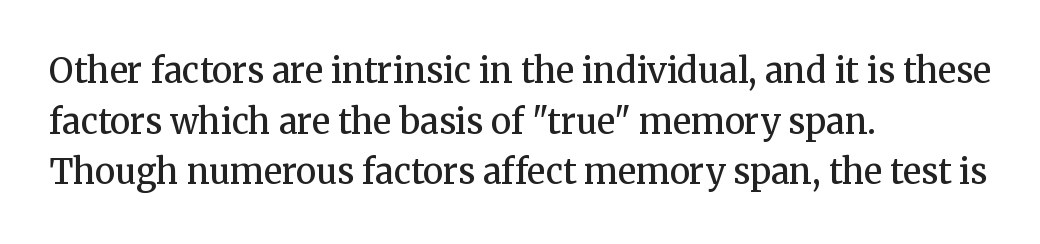
The image shows 34 px semibold serif type, upright; set left-aligned, normal line spacing (1.49x), normal letter spacing, not underlined; medium stroke contrast and a medium x-height.
